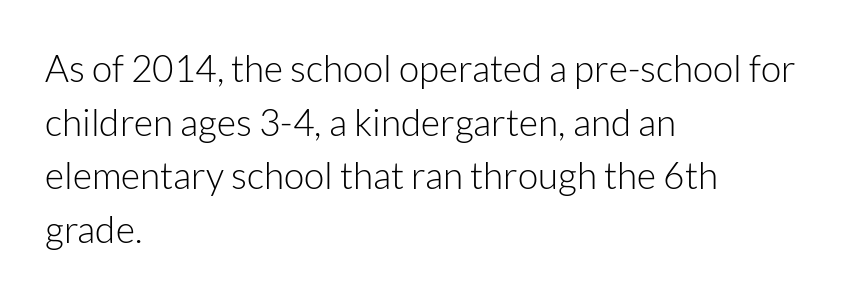
The image shows 37 px light sans-serif type, upright; set left-aligned, normal line spacing (1.45x), normal letter spacing, not underlined; low stroke contrast and a medium x-height.
